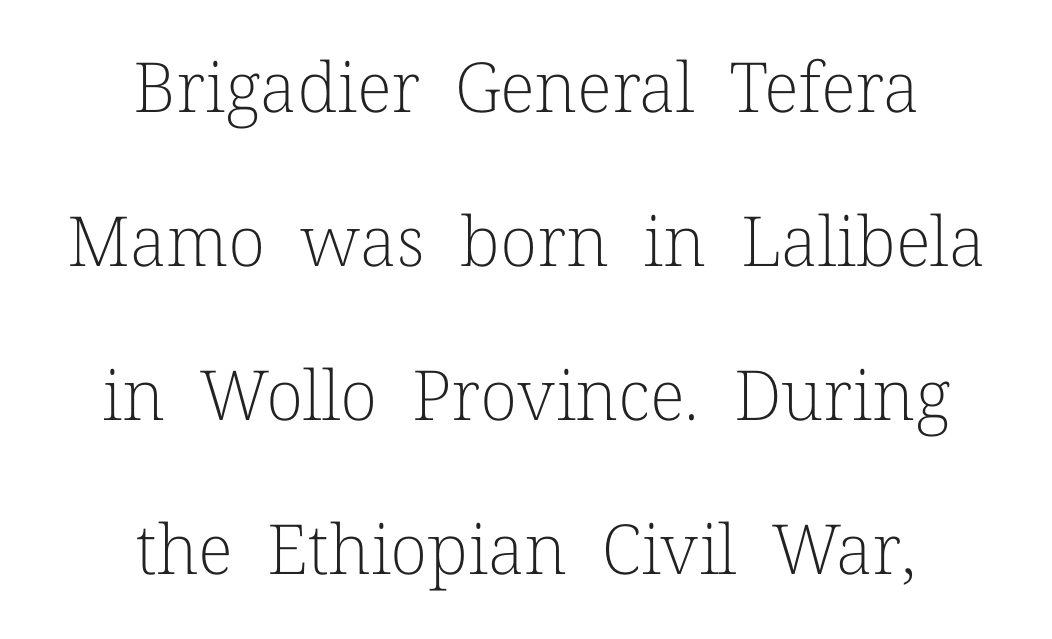
Q: Is the text bold? A: No.
Q: Is the text italic (slanted)? A: No, it is upright.
Q: Is the typeface a serif or a sans-serif typeface? A: Serif.
Q: Is the text underlined? A: No.
Q: How is the paragraph aligned? A: Centered.
Q: Is the spacing between letters normal or unusually wide? A: Normal.
Q: Is the spacing between lines tight, normal or loose? A: Loose.
Q: Width (condensed, normal, or wide)? A: Normal.
Q: Stroke contrast? A: Low.
Q: x-height? A: Medium.
Q: Monospaced? A: No.
